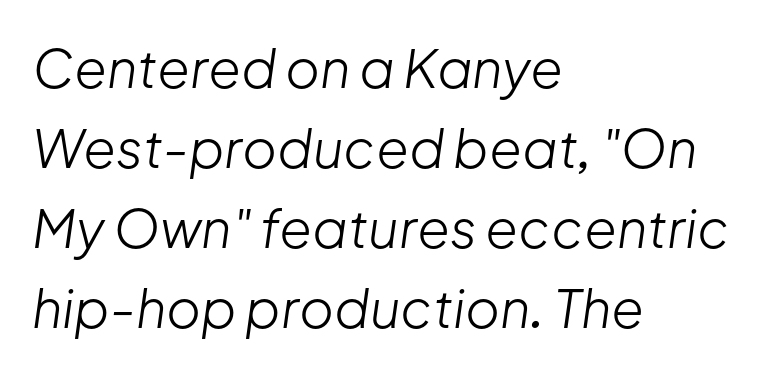
Q: Is the text bold? A: No.
Q: Is the text italic (slanted)? A: Yes, it leans right by about 8 degrees.
Q: Is the text underlined? A: No.
Q: How is the paragraph aligned? A: Left-aligned.
Q: Is the spacing between letters normal or unusually wide? A: Normal.
Q: Is the spacing between lines tight, normal or loose? A: Normal.
Q: Width (condensed, normal, or wide)? A: Normal.
Q: Stroke contrast? A: Low.
Q: x-height? A: Medium.
Q: Monospaced? A: No.
